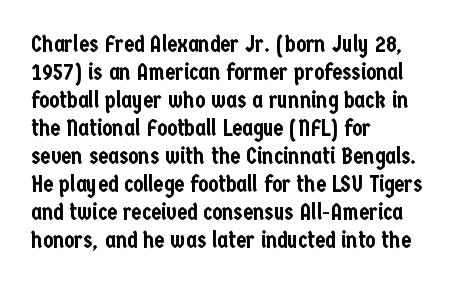
Q: Is the text italic (slanted)? A: No, it is upright.
Q: Is the text underlined? A: No.
Q: How is the paragraph aligned? A: Left-aligned.
Q: Is the spacing between letters normal or unusually wide? A: Normal.
